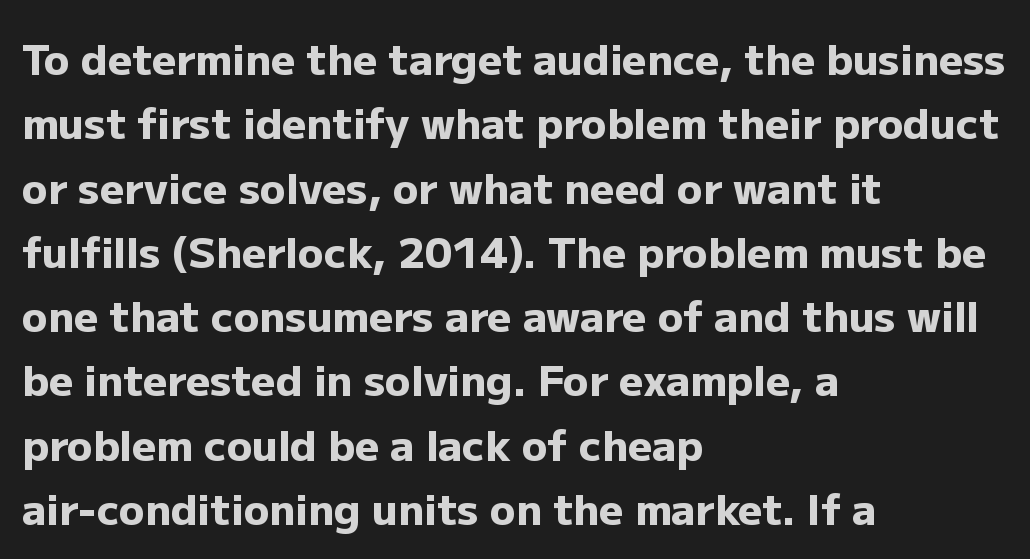
{"serif": "no", "italic": "no", "bold": "yes", "weight": "heavy", "width": "normal", "stroke_contrast": "low", "x_height": "medium", "monospaced": "no", "underline": "no", "align": "left", "line_spacing": "normal", "line_spacing_ratio": 1.53, "letter_spacing": "normal", "letter_spacing_em": 0.0, "glyph_px": 42}
